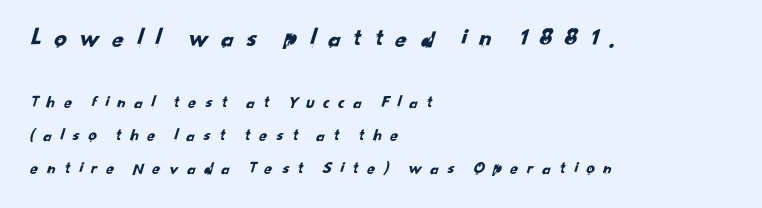
Descenders hang freely into open space. Here the first block reads like a headline and the second like body copy. Compared with typical paragraphs, the rows here are farther apart. Typeset ragged right — the left edge is the straight one. The line texture is sparse and dotted thanks to wide tracking.
